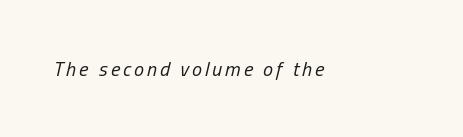
The lettering tilts uniformly, giving the passage an italic look. No chunkiness to these letters — they're not bold. The zone under the glyphs is completely vacant.
